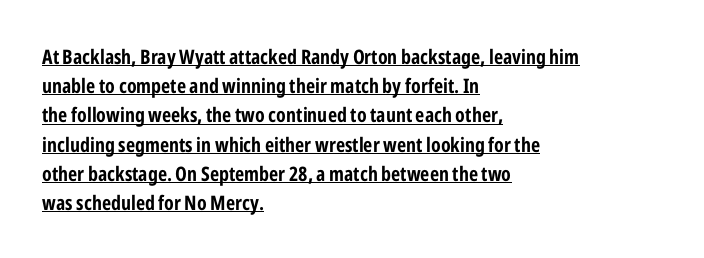
The image shows 20 px bold type, upright; set left-aligned, normal line spacing (1.46x), normal letter spacing, underlined.
